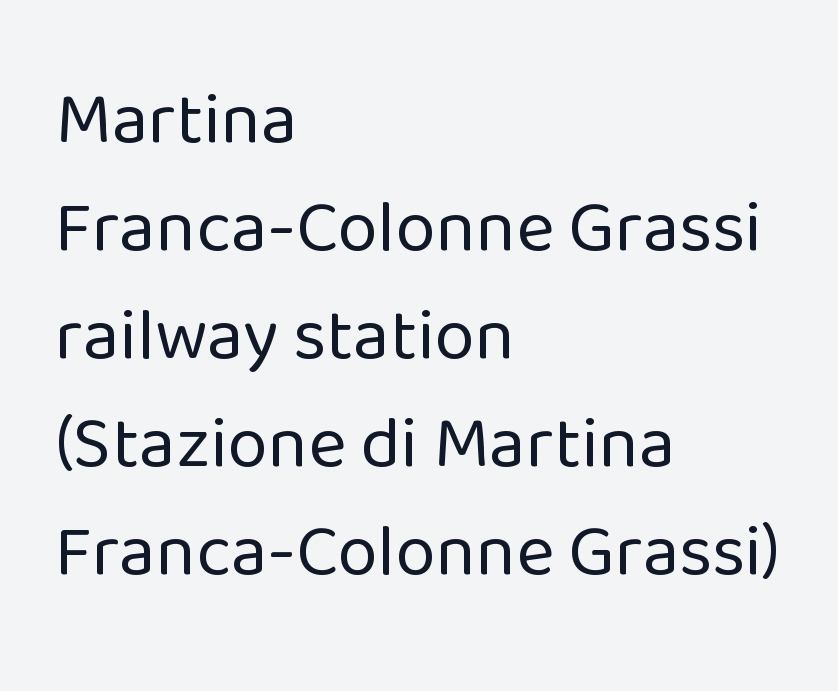
The image shows 73 px regular-weight sans-serif type, upright; set left-aligned, normal line spacing (1.48x), normal letter spacing, not underlined; low stroke contrast and a medium x-height.
